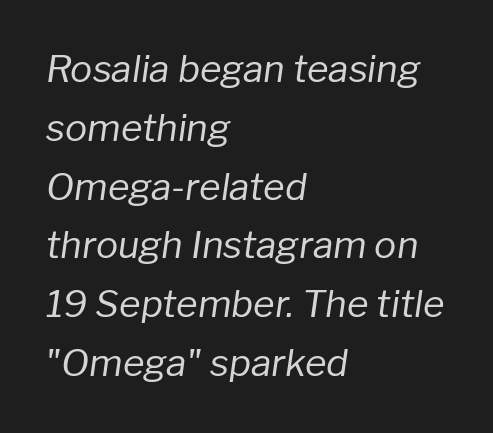
The image shows 37 px regular-weight type, italic (leaning right); set left-aligned, normal line spacing (1.59x), normal letter spacing, not underlined; low stroke contrast and a medium x-height.
